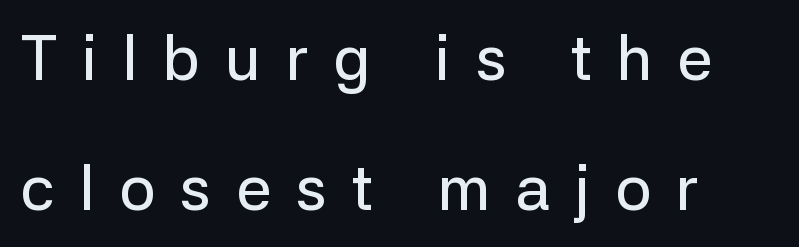
{"serif": "no", "italic": "no", "width": "normal", "stroke_contrast": "low", "x_height": "medium", "monospaced": "no", "underline": "no", "align": "left", "line_spacing": "loose", "line_spacing_ratio": 2.07, "letter_spacing": "wide", "letter_spacing_em": 0.39, "glyph_px": 63}
